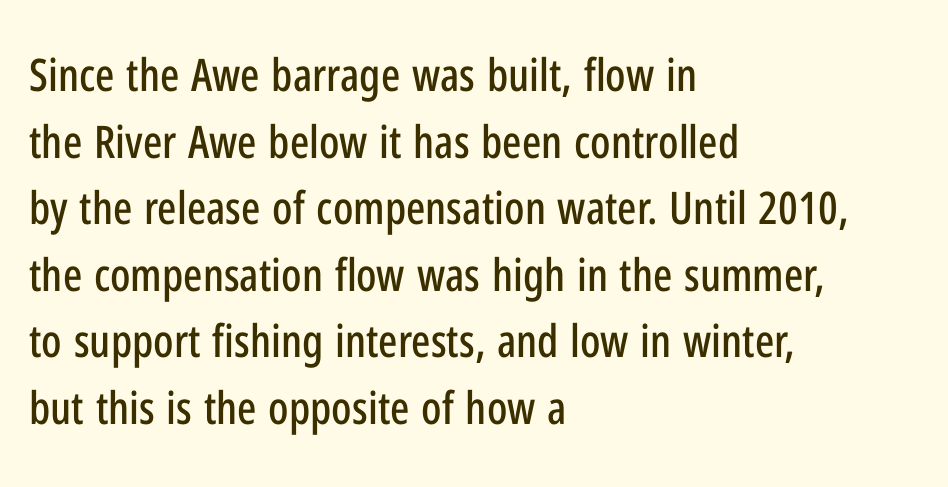
The paragraph has a hard left edge and a soft right edge. The strip under each line holds only bare page. I'd call this a sans setting — the letters go barefoot. No extra tracking has been applied to these lines. The passage shown is typed in a proportional face where columns would drift. Quick note: not italic, upright.
